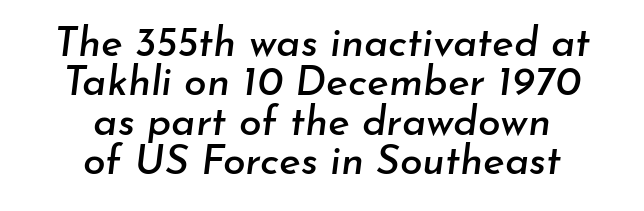
Q: Is the text italic (slanted)? A: Yes, it leans right by about 7 degrees.
Q: Is the text underlined? A: No.
Q: How is the paragraph aligned? A: Centered.
Q: Is the spacing between letters normal or unusually wide? A: Normal.
Q: Is the spacing between lines tight, normal or loose? A: Tight.
Q: Width (condensed, normal, or wide)? A: Normal.
Q: Stroke contrast? A: Low.
Q: x-height? A: Small.
Q: Monospaced? A: No.
